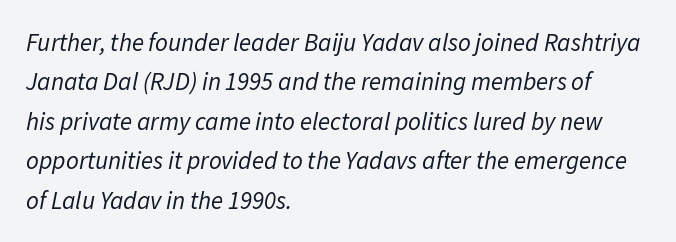
{"italic": "yes", "lean": "right", "slant_degrees": 11, "bold": "no", "underline": "no", "align": "left", "line_spacing": "normal", "line_spacing_ratio": 1.58, "letter_spacing": "normal", "letter_spacing_em": 0.0, "glyph_px": 25}
